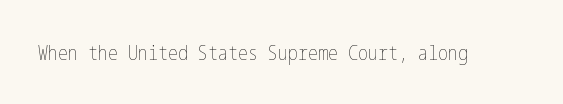
{"italic": "no", "bold": "no", "underline": "no", "letter_spacing": "normal", "letter_spacing_em": 0.0, "glyph_px": 20}
